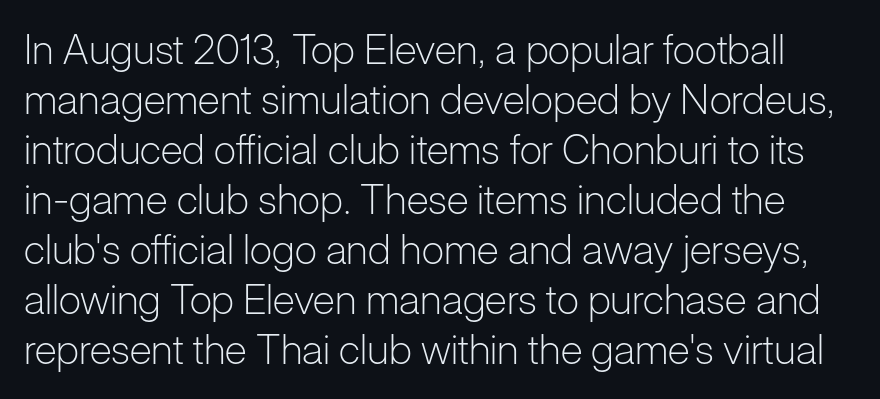
The image shows 41 px light sans-serif type, upright; set line spacing 1.22x, normal letter spacing, not underlined; low stroke contrast and a medium x-height.
